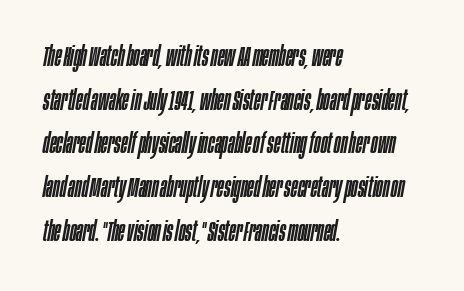
How are the letters spaced? Ordinarily, with no added tracking. Horizontal bands of white between lines are of average thickness. Nobody drew a line under any word here. Each line starts at the same left margin while the right side varies.
